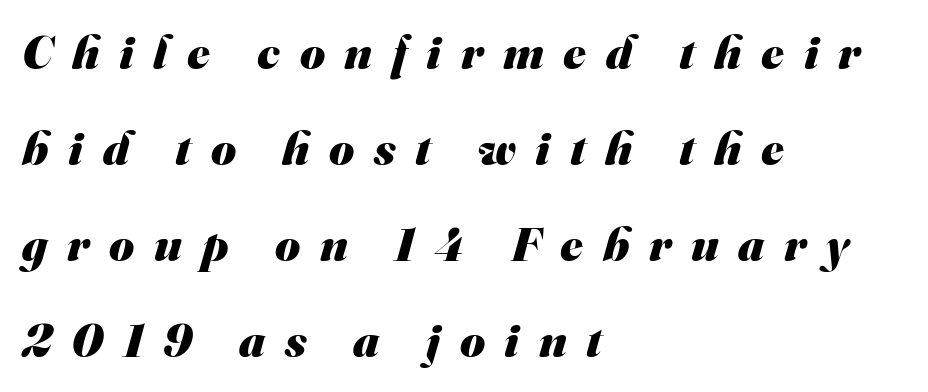
{"serif": "no", "bold": "yes", "weight": "heavy", "width": "normal", "stroke_contrast": "medium", "x_height": "small", "monospaced": "no", "underline": "no", "align": "left", "line_spacing": "loose", "line_spacing_ratio": 2.0, "letter_spacing": "wide", "letter_spacing_em": 0.41, "glyph_px": 48}
